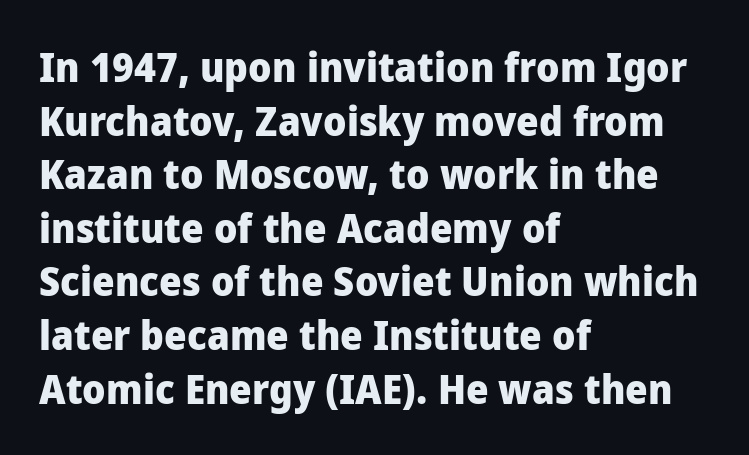
Q: Is the text bold? A: Yes.
Q: Is the text italic (slanted)? A: No, it is upright.
Q: Is the typeface a serif or a sans-serif typeface? A: Sans-serif.
Q: Is the text underlined? A: No.
Q: How is the paragraph aligned? A: Left-aligned.
Q: Is the spacing between letters normal or unusually wide? A: Normal.
Q: Is the spacing between lines tight, normal or loose? A: Normal.
Q: Width (condensed, normal, or wide)? A: Normal.
Q: Stroke contrast? A: Low.
Q: x-height? A: Medium.
Q: Monospaced? A: No.
